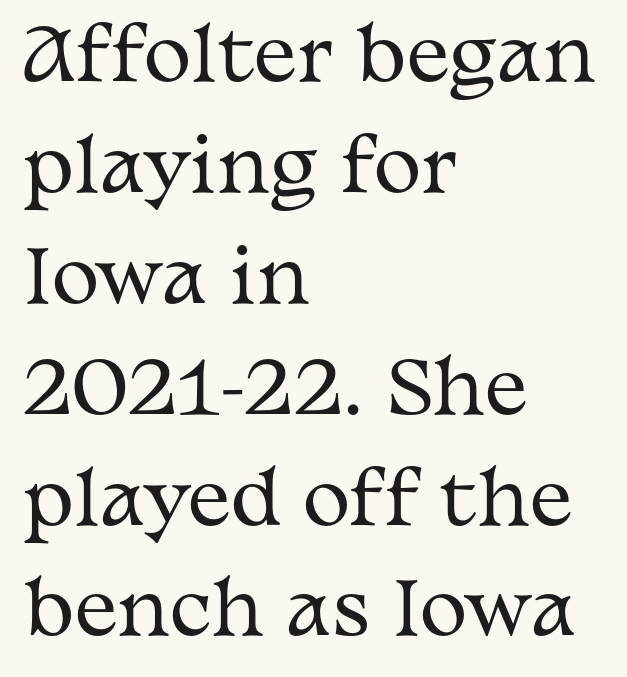
The zone under the glyphs is completely vacant. Unbolded letterforms with no extra heft. The face used here is proportionally spaced, like ordinary book or web type. Each new line begins a customary step beneath the previous one.
